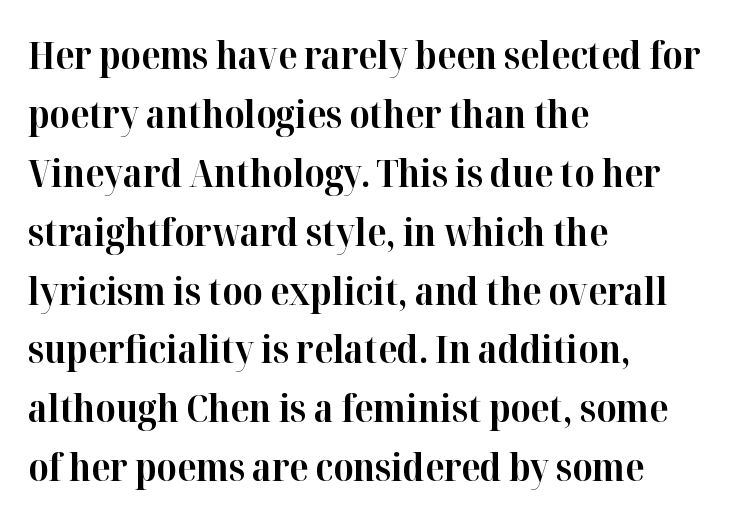
The axis of the letterforms is exactly vertical. The rendering uses natural spacing where letterforms have individual widths. Students, observe: this is what conventionally led text looks like. Short note: letters normally spaced.
